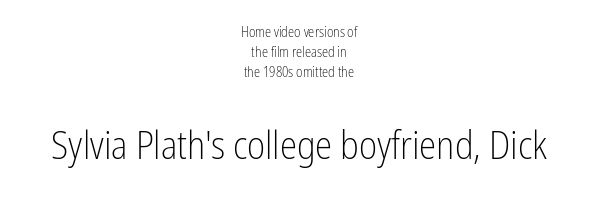
Regarding leading, the lines here are spaced in the standard way. This is roman type, the default non-slanted kind. Beneath every word, the page is bare. The letterforms sit at book weight or below. Larger block? The one below; the one above is distinctly smaller. Layout note: lines centered.
